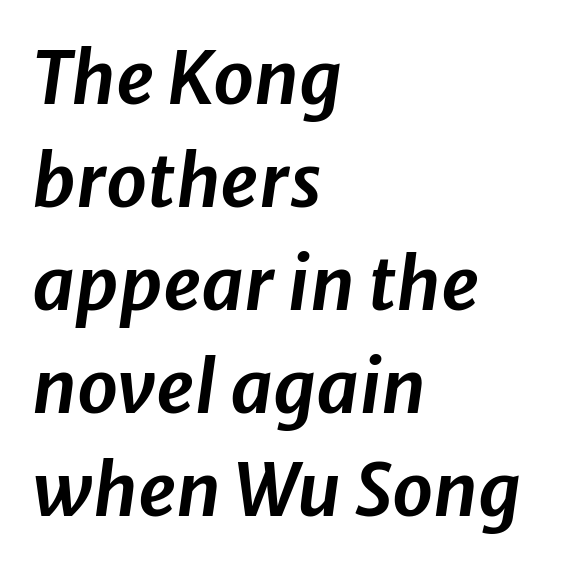
Decoration check: the copy has no underline. Reading down the block, your eye returns to a fixed left position each line. The letters advance in unequal steps, a hallmark of proportional type. Here the glyphs are tracked normally, forming tight word shapes.
